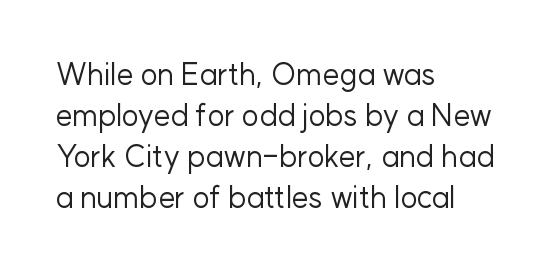
The image shows 30 px regular-weight sans-serif type, upright; set left-aligned, normal line spacing (1.37x), normal letter spacing, not underlined; low stroke contrast and a medium x-height.
